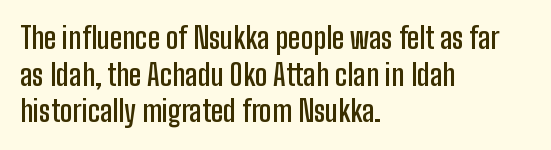
Q: Is the text bold? A: Semi-bold.
Q: Is the text italic (slanted)? A: No, it is upright.
Q: Is the typeface a serif or a sans-serif typeface? A: Sans-serif.
Q: Is the text underlined? A: No.
Q: How is the paragraph aligned? A: Left-aligned.
Q: Is the spacing between letters normal or unusually wide? A: Normal.
Q: Is the spacing between lines tight, normal or loose? A: Normal.
Q: Width (condensed, normal, or wide)? A: Condensed.
Q: Stroke contrast? A: Low.
Q: x-height? A: Medium.
Q: Monospaced? A: No.
